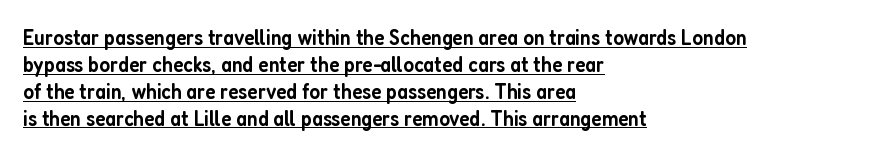
The image shows 22 px text type, upright; set left-aligned, line spacing 1.22x, normal letter spacing, underlined.
